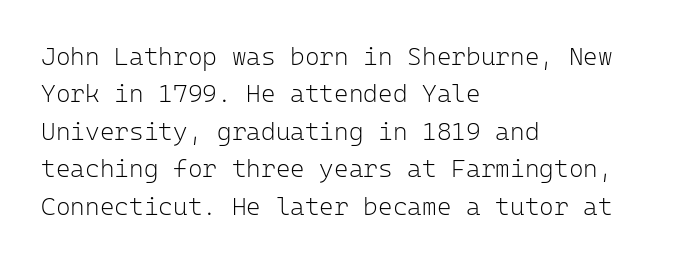
Q: Is the text bold? A: No.
Q: Is the text italic (slanted)? A: No, it is upright.
Q: Is the text underlined? A: No.
Q: How is the paragraph aligned? A: Left-aligned.
Q: Is the spacing between letters normal or unusually wide? A: Normal.
Q: Is the spacing between lines tight, normal or loose? A: Normal.
